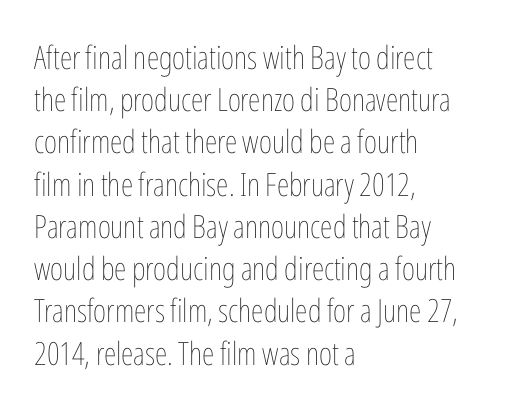
Descenders hang freely into open space. Nothing unusual about the tracking: characters are spaced as the font intends. Character widths vary here, with narrow letters taking less room than wide ones. The paragraph has a hard left edge and a soft right edge. The passage shown stacks its lines at a standard gap. Every stem runs plumb, perpendicular to the baseline.
